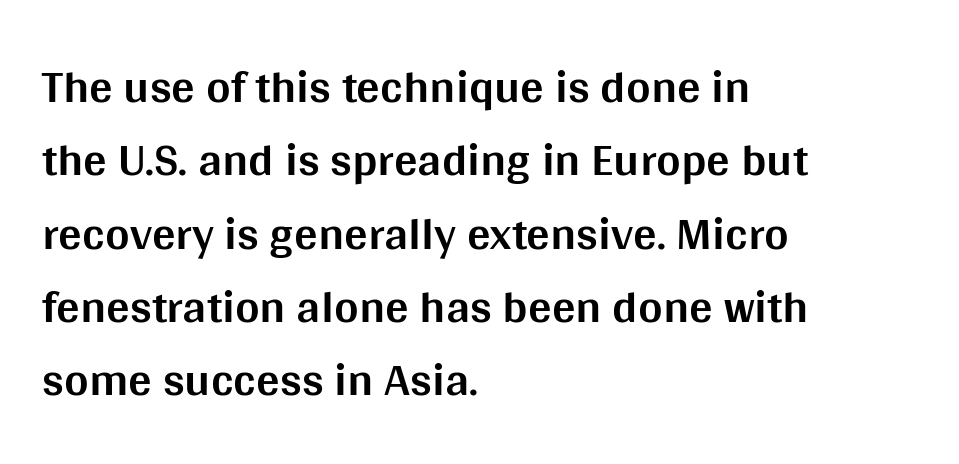
Q: Is the text bold? A: Yes.
Q: Is the text italic (slanted)? A: No, it is upright.
Q: Is the typeface a serif or a sans-serif typeface? A: Sans-serif.
Q: Is the text underlined? A: No.
Q: How is the paragraph aligned? A: Left-aligned.
Q: Is the spacing between letters normal or unusually wide? A: Normal.
Q: Is the spacing between lines tight, normal or loose? A: Normal.
Q: Width (condensed, normal, or wide)? A: Normal.
Q: Stroke contrast? A: Medium.
Q: x-height? A: Large.
Q: Monospaced? A: No.
